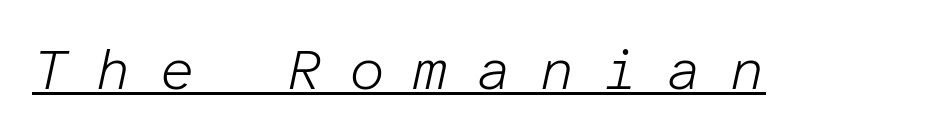
The image shows 57 px light type, italic (leaning right), monospaced; set unusually wide letter spacing (+0.48 em), underlined; low stroke contrast and a medium x-height.
